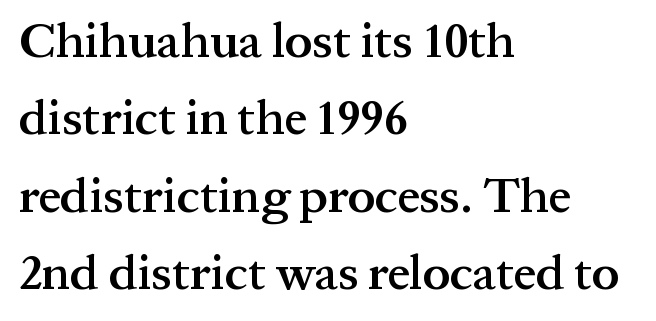
The image shows 49 px semibold serif type, upright; set left-aligned, normal line spacing (1.58x), normal letter spacing, not underlined; medium stroke contrast and a medium x-height.
